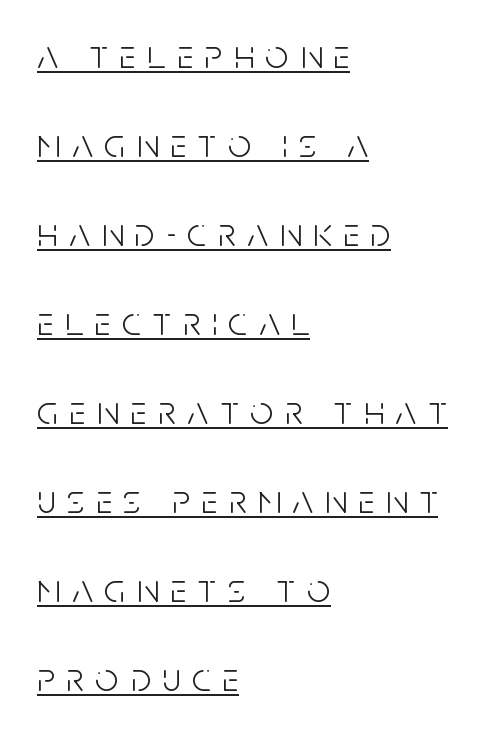
The image shows 41 px light, condensed sans-serif type, upright; set left-aligned, loose line spacing (2.17x), unusually wide letter spacing (+0.28 em), underlined; low stroke contrast and a large x-height.
